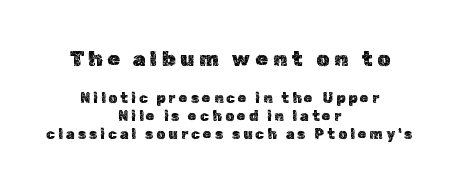
Q: Is the text italic (slanted)? A: No, it is upright.
Q: Is the text underlined? A: No.
Q: How is the paragraph aligned? A: Centered.
Q: Is the spacing between letters normal or unusually wide? A: Unusually wide.
Q: Is the spacing between lines tight, normal or loose? A: Normal.
Q: Which block of text is set in a larger size, the first (top) or the second (bottom)? A: The first (top) one.
